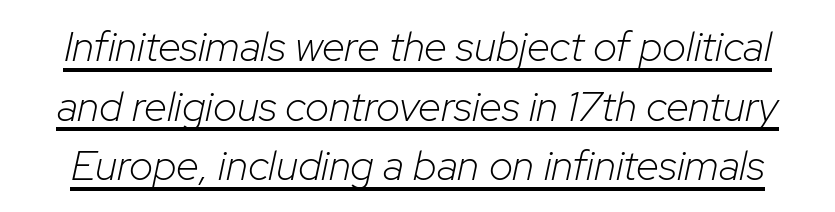
Q: Is the text bold? A: No.
Q: Is the text italic (slanted)? A: Yes, it leans right by about 12 degrees.
Q: Is the text underlined? A: Yes.
Q: Is the spacing between letters normal or unusually wide? A: Normal.
Q: Is the spacing between lines tight, normal or loose? A: Normal.
Q: Width (condensed, normal, or wide)? A: Normal.
Q: Stroke contrast? A: Low.
Q: x-height? A: Medium.
Q: Monospaced? A: No.
